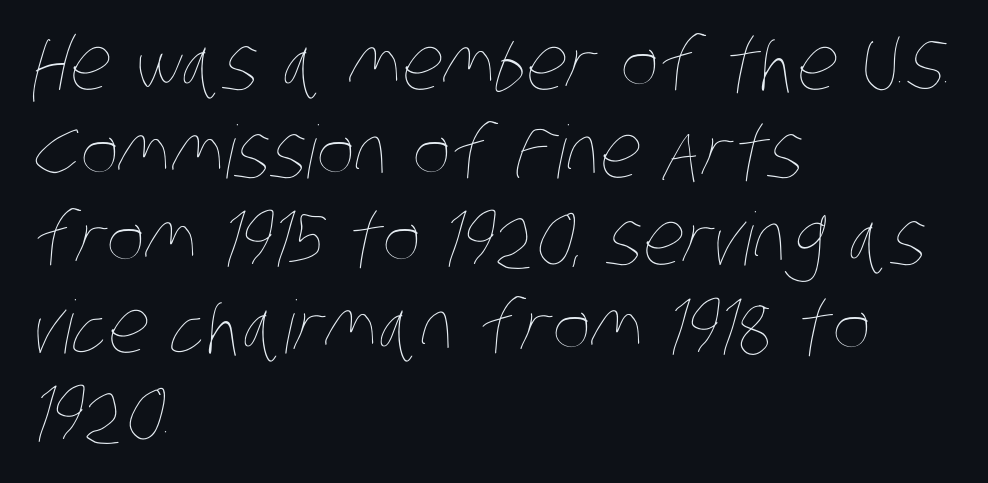
Q: Is the text bold? A: No.
Q: Is the text underlined? A: No.
Q: How is the paragraph aligned? A: Left-aligned.
Q: Is the spacing between letters normal or unusually wide? A: Normal.
Q: Width (condensed, normal, or wide)? A: Condensed.
Q: Stroke contrast? A: Low.
Q: x-height? A: Large.
Q: Monospaced? A: No.
